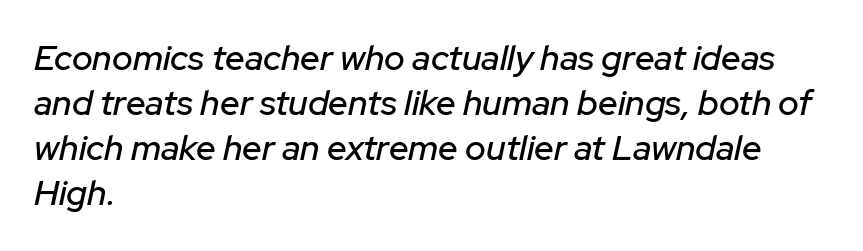
Q: Is the text italic (slanted)? A: Yes, it leans right by about 12 degrees.
Q: Is the text underlined? A: No.
Q: How is the paragraph aligned? A: Left-aligned.
Q: Is the spacing between letters normal or unusually wide? A: Normal.
Q: Is the spacing between lines tight, normal or loose? A: Normal.
Q: Width (condensed, normal, or wide)? A: Normal.
Q: Stroke contrast? A: Low.
Q: x-height? A: Medium.
Q: Monospaced? A: No.
